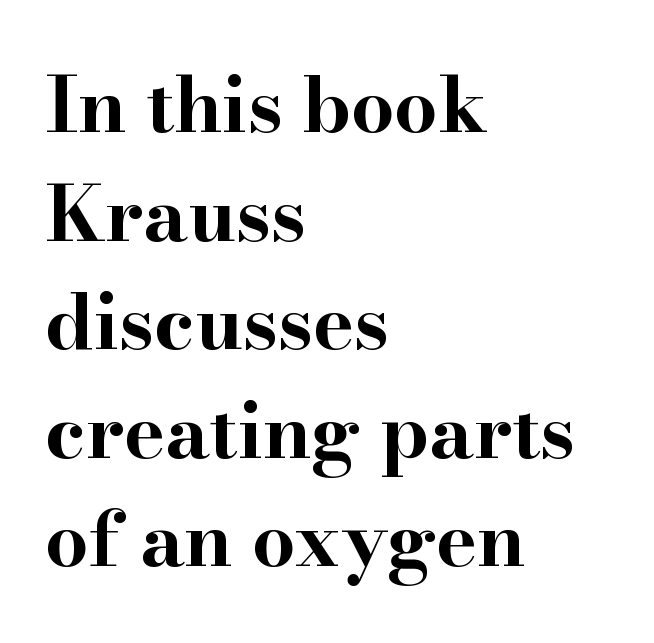
Here the designer chose a conventional face with non-uniform glyph widths. The passage shown is not underscored anywhere. The glyphs in this specimen are seriffed. Typeset ragged right — the left edge is the straight one. Emphasis by weight is at full strength: bold.
